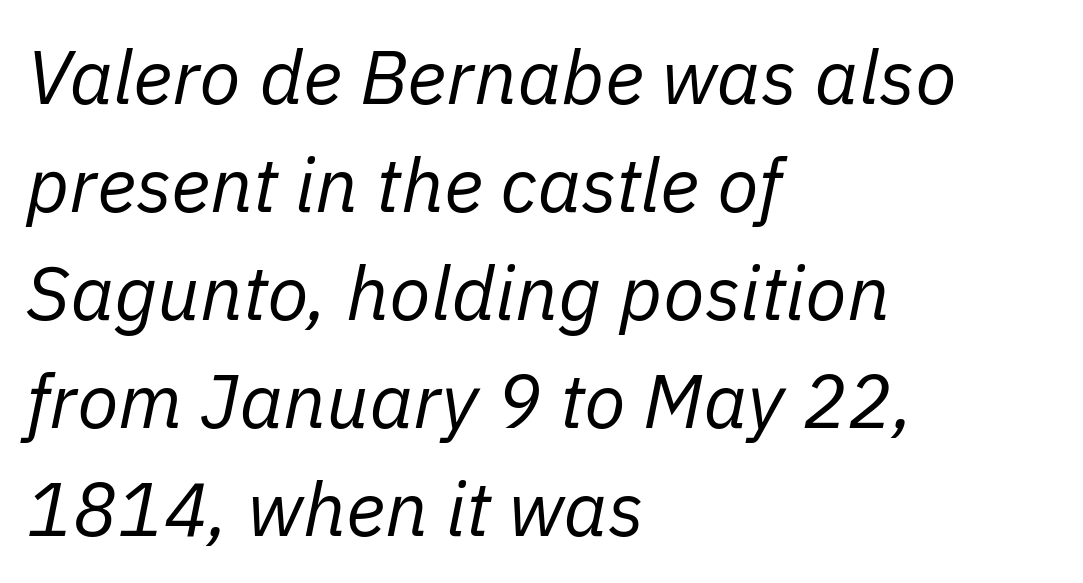
Q: Is the text bold? A: No.
Q: Is the text italic (slanted)? A: Yes, it leans right by about 11 degrees.
Q: Is the text underlined? A: No.
Q: How is the paragraph aligned? A: Left-aligned.
Q: Is the spacing between letters normal or unusually wide? A: Normal.
Q: Is the spacing between lines tight, normal or loose? A: Normal.
Q: Width (condensed, normal, or wide)? A: Normal.
Q: Stroke contrast? A: Low.
Q: x-height? A: Medium.
Q: Monospaced? A: No.
